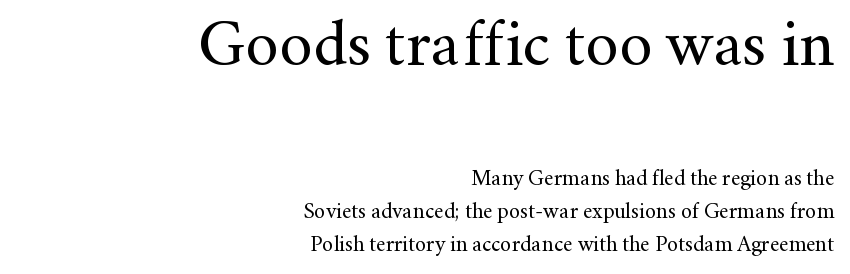
The image shows 66 px regular-weight serif type, upright; set right-aligned, normal line spacing (1.5x), normal letter spacing, not underlined; the first (top) block is 3.0x larger; medium stroke contrast and a small x-height.
